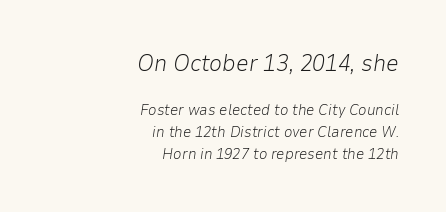
The image shows 23 px text type, italic (leaning right); set right-aligned, normal line spacing (1.46x), normal letter spacing, not underlined; the first (top) block is 1.53x larger.
